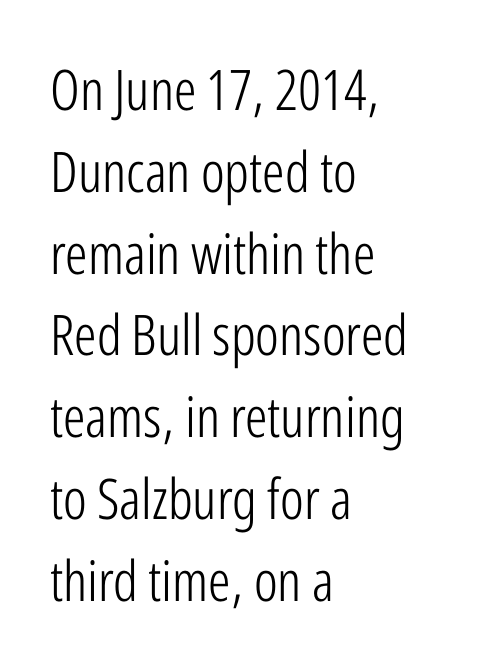
Q: Is the text bold? A: No.
Q: Is the text italic (slanted)? A: No, it is upright.
Q: Is the typeface a serif or a sans-serif typeface? A: Sans-serif.
Q: Is the text underlined? A: No.
Q: How is the paragraph aligned? A: Left-aligned.
Q: Is the spacing between letters normal or unusually wide? A: Normal.
Q: Is the spacing between lines tight, normal or loose? A: Normal.
Q: Width (condensed, normal, or wide)? A: Condensed.
Q: Stroke contrast? A: Low.
Q: x-height? A: Medium.
Q: Monospaced? A: No.
